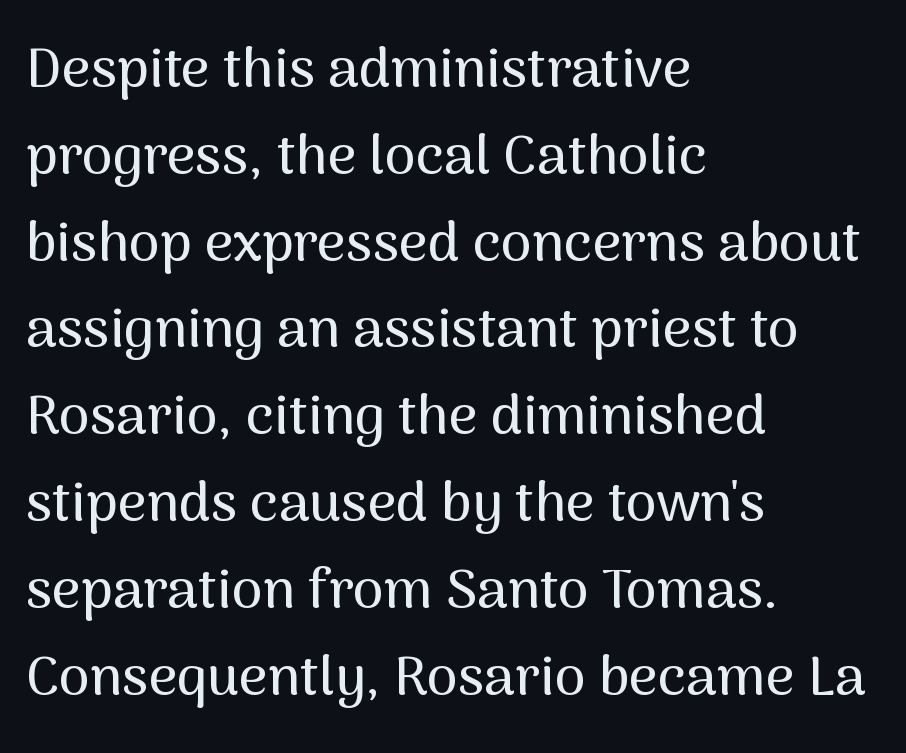
{"serif": "no", "italic": "no", "width": "normal", "stroke_contrast": "medium", "x_height": "medium", "monospaced": "no", "underline": "no", "align": "left", "line_spacing": "normal", "line_spacing_ratio": 1.55, "letter_spacing": "normal", "letter_spacing_em": 0.0, "glyph_px": 56}
